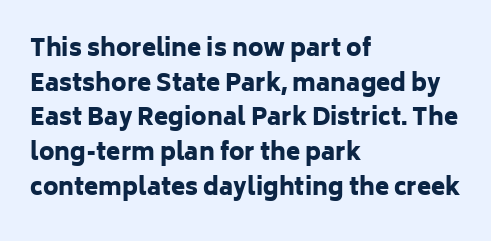
{"italic": "no", "bold": "yes", "underline": "no", "align": "left", "line_spacing": "normal", "line_spacing_ratio": 1.51, "letter_spacing": "normal", "letter_spacing_em": 0.0, "glyph_px": 23}
